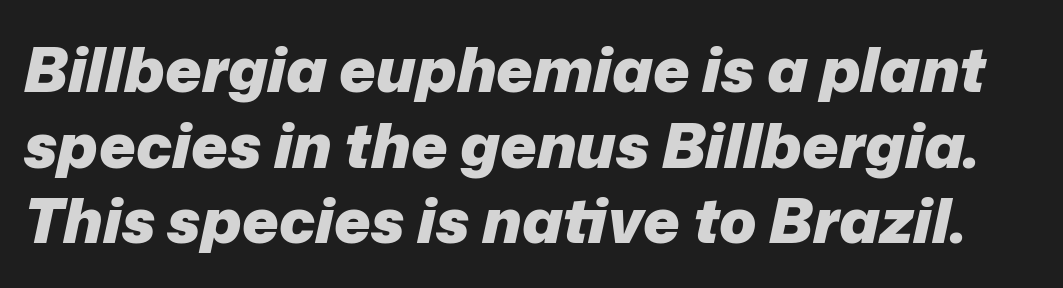
The image shows 62 px heavy type, italic (leaning right); set line spacing 1.22x, normal letter spacing, not underlined; low stroke contrast and a medium x-height.
